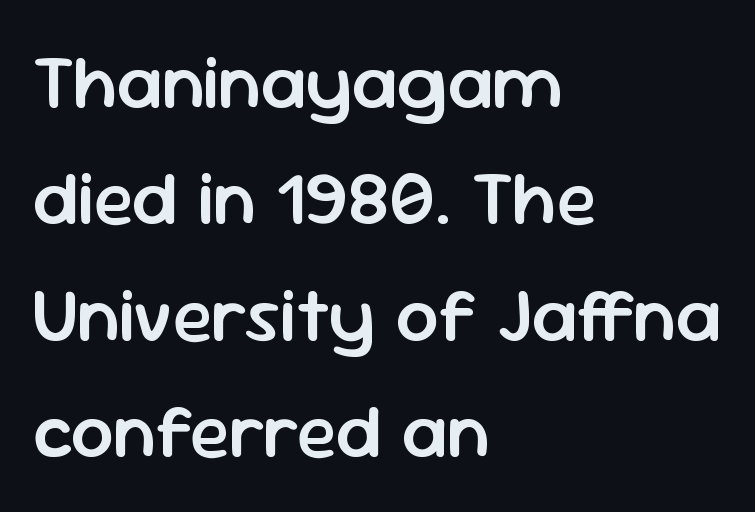
{"serif": "no", "italic": "no", "bold": "semi", "weight": "semibold", "width": "normal", "stroke_contrast": "low", "x_height": "medium", "monospaced": "no", "underline": "no", "align": "left", "line_spacing": "normal", "line_spacing_ratio": 1.53, "letter_spacing": "normal", "letter_spacing_em": 0.0, "glyph_px": 76}
